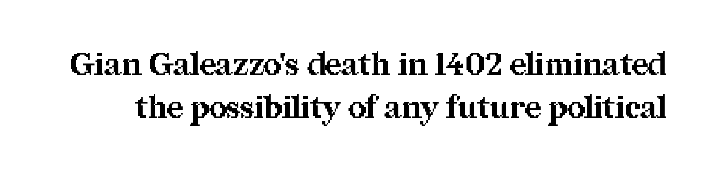
{"serif": "yes", "italic": "no", "bold": "yes", "weight": "bold", "width": "normal", "stroke_contrast": "medium", "x_height": "medium", "monospaced": "no", "underline": "no", "line_spacing": "normal", "line_spacing_ratio": 1.38, "letter_spacing": "normal", "letter_spacing_em": 0.0, "glyph_px": 31}
